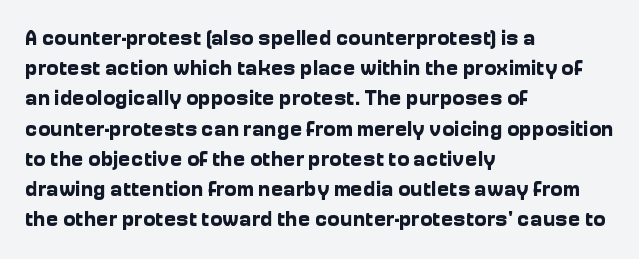
The image shows 21 px bold type, upright; set left-aligned, normal line spacing (1.44x), normal letter spacing, not underlined.
